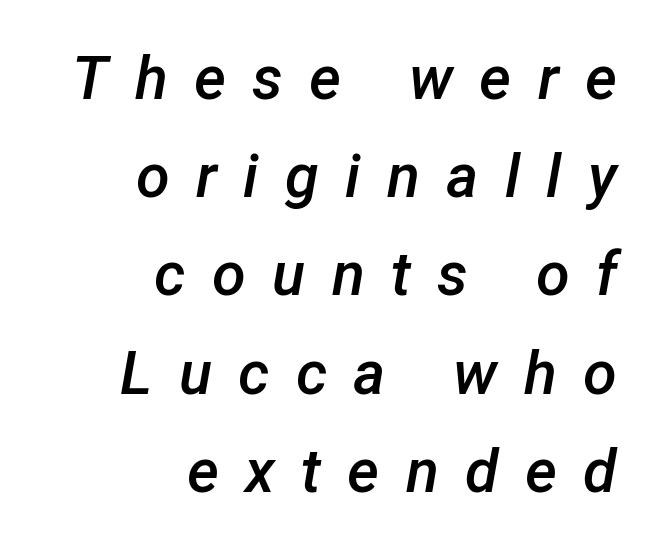
The image shows 61 px semibold type, italic (leaning right); set right-aligned, normal line spacing (1.61x), unusually wide letter spacing (+0.43 em), not underlined; low stroke contrast and a medium x-height.
